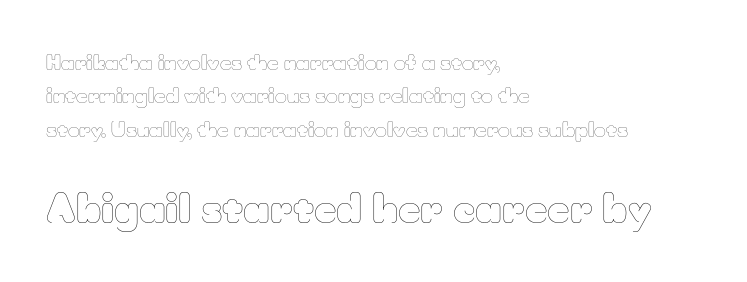
{"italic": "no", "bold": "no", "weight": "thin", "width": "normal", "stroke_contrast": "low", "x_height": "small", "monospaced": "no", "underline": "no", "align": "left", "line_spacing": "normal", "line_spacing_ratio": 1.67, "letter_spacing": "normal", "letter_spacing_em": 0.0, "larger_block": "second", "size_ratio": 1.95, "glyph_px": 39}
